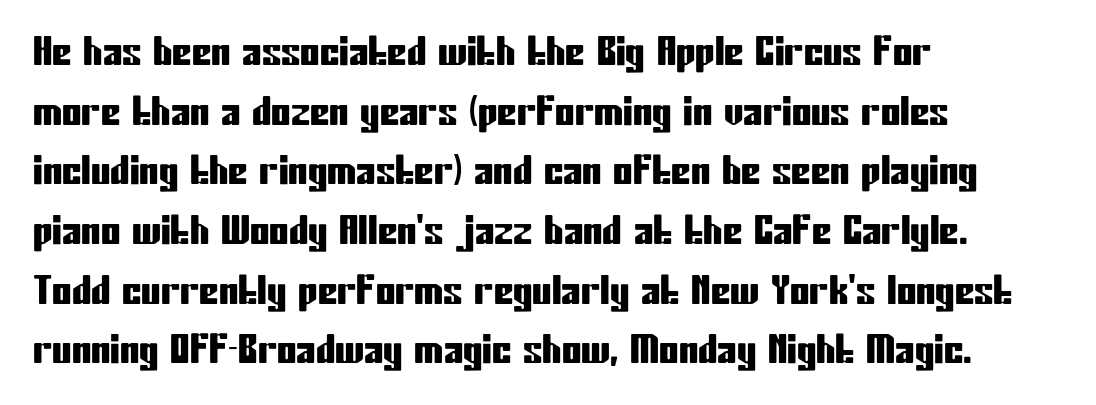
Q: Is the text italic (slanted)? A: No, it is upright.
Q: Is the typeface a serif or a sans-serif typeface? A: Sans-serif.
Q: Is the text underlined? A: No.
Q: How is the paragraph aligned? A: Left-aligned.
Q: Is the spacing between letters normal or unusually wide? A: Normal.
Q: Is the spacing between lines tight, normal or loose? A: Normal.
Q: Width (condensed, normal, or wide)? A: Condensed.
Q: Stroke contrast? A: Low.
Q: x-height? A: Medium.
Q: Monospaced? A: No.
